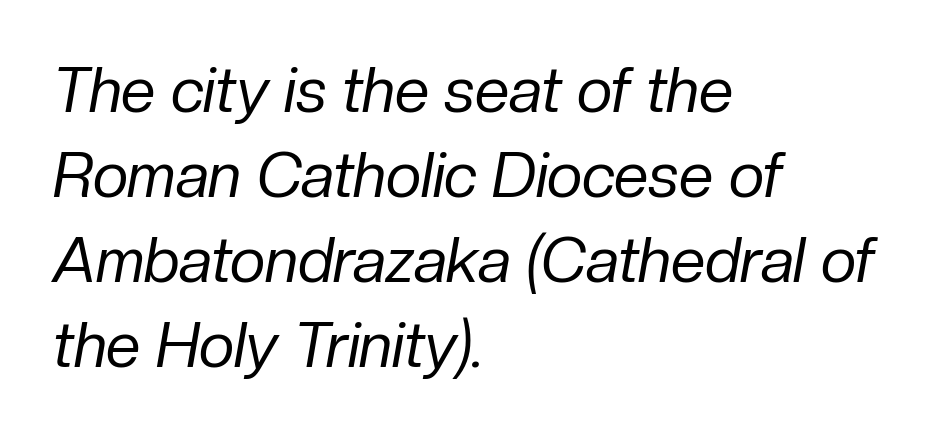
A normal amount of white space separates one row of letters from the next. Weight class: somewhere from thin through regular. Note the varied advance widths — an 'i' is clearly narrower than an 'm'. Words appear dense and cohesive because spacing is normal. Typeset ragged right — the left edge is the straight one.
